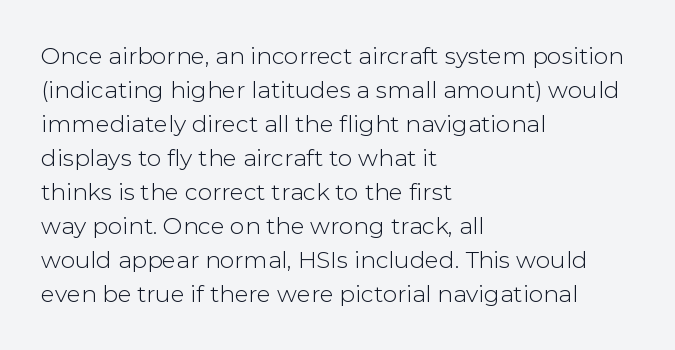
Clear beneath every line of the passage. Notice how descenders clear the ascenders below comfortably — that's standard leading. In terms of letterspacing, this is plain default setting. The lettering stays uniformly vertical, giving the passage a roman look. The lines in this sample share a left origin and differ only in where they stop.
